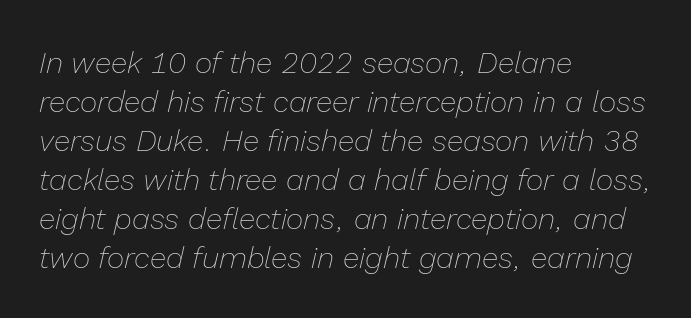
The image shows 30 px thin type, italic (leaning right); set left-aligned, normal line spacing (1.3x), normal letter spacing, not underlined; low stroke contrast and a medium x-height.
